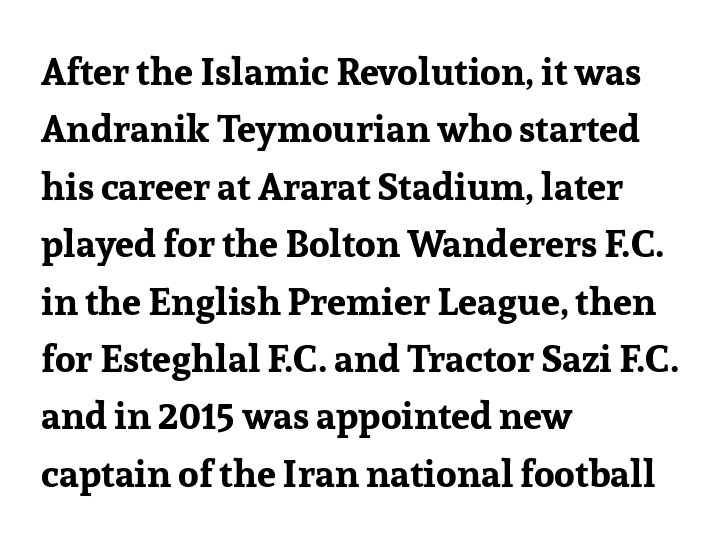
Q: Is the text bold? A: Yes.
Q: Is the text italic (slanted)? A: No, it is upright.
Q: Is the typeface a serif or a sans-serif typeface? A: Serif.
Q: Is the text underlined? A: No.
Q: How is the paragraph aligned? A: Left-aligned.
Q: Is the spacing between letters normal or unusually wide? A: Normal.
Q: Is the spacing between lines tight, normal or loose? A: Normal.
Q: Width (condensed, normal, or wide)? A: Normal.
Q: Stroke contrast? A: Low.
Q: x-height? A: Medium.
Q: Monospaced? A: No.
